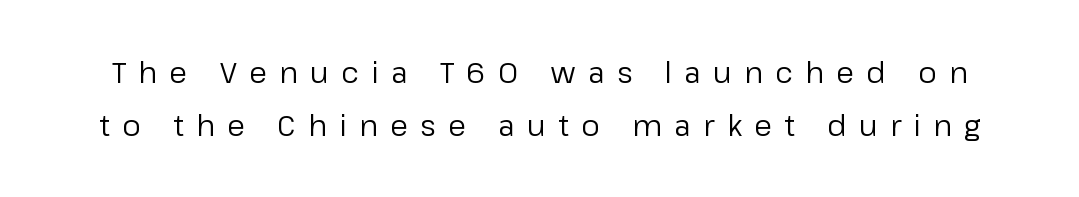
The image shows 29 px regular-weight sans-serif type, upright; set line spacing 1.83x, unusually wide letter spacing (+0.43 em), not underlined; low stroke contrast and a medium x-height.
